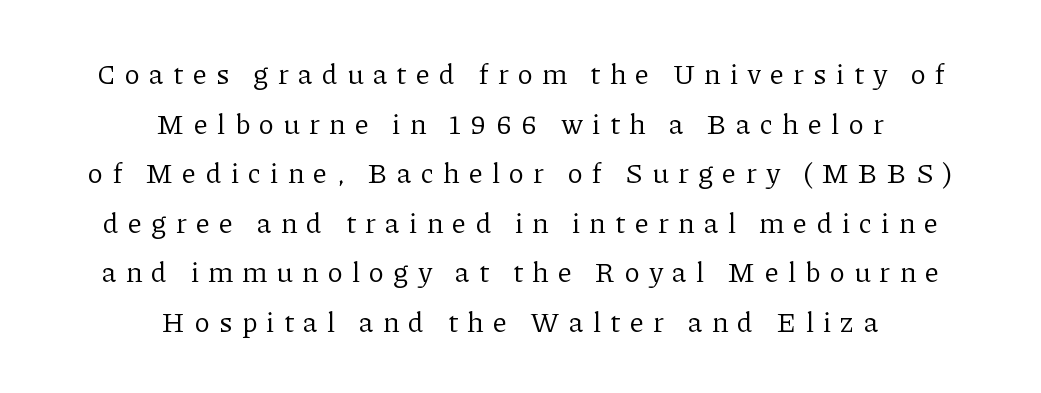
{"serif": "yes", "italic": "no", "bold": "no", "weight": "regular", "width": "normal", "stroke_contrast": "low", "x_height": "medium", "monospaced": "no", "underline": "no", "align": "center", "line_spacing_ratio": 1.77, "letter_spacing": "wide", "letter_spacing_em": 0.33, "glyph_px": 28}
